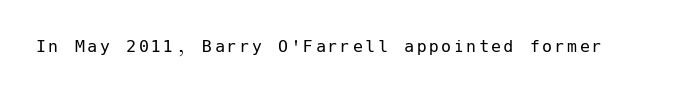
Q: Is the text bold? A: No.
Q: Is the text italic (slanted)? A: No, it is upright.
Q: Is the text underlined? A: No.
